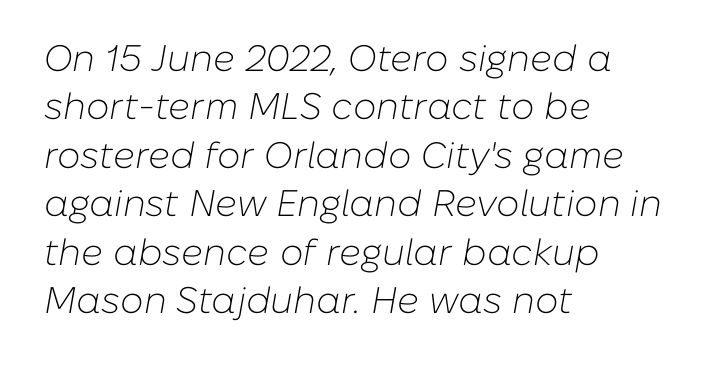
The image shows 37 px light type, italic (leaning right); set left-aligned, normal line spacing (1.31x), normal letter spacing, not underlined; low stroke contrast and a medium x-height.
